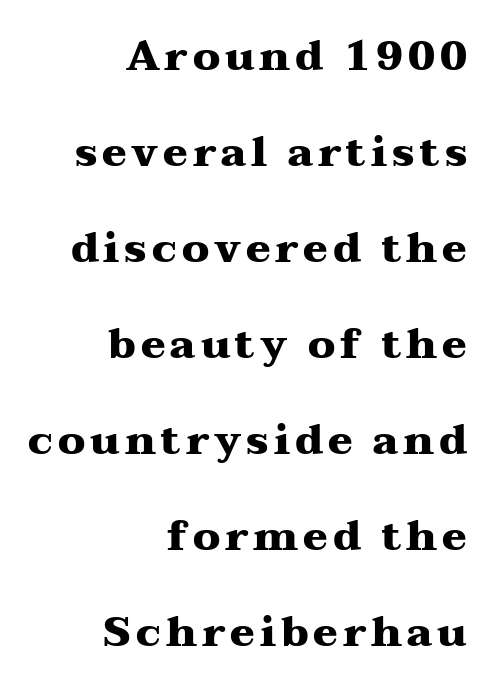
Does the lettering tilt? It doesn't — this is upright. Character widths vary here, with narrow letters taking less room than wide ones. Regarding leading, the lines here are spaced well apart. These lines stack with their right ends in a neat column. The face used here has the dense, thick strokes of a bold. The area under the type is left untouched.
